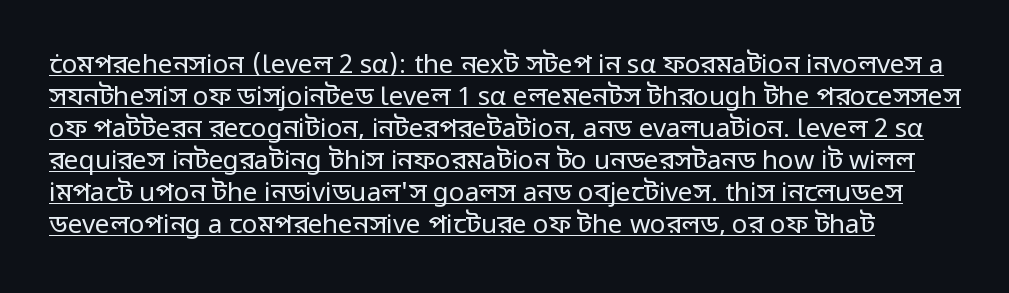
The image shows 26 px text type, upright; set line spacing 1.23x, normal letter spacing, underlined.
